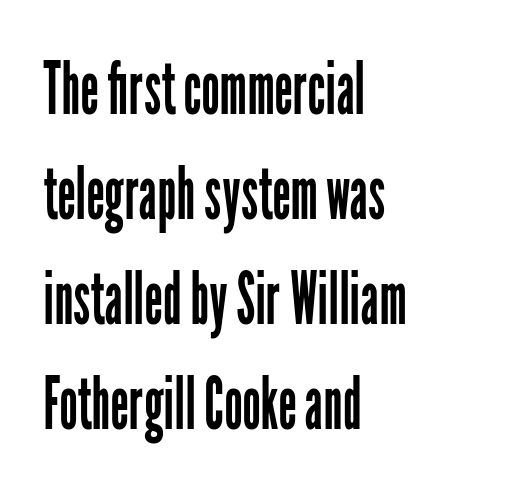
The image shows 73 px regular-weight, condensed sans-serif type, upright; set left-aligned, normal line spacing (1.44x), normal letter spacing, not underlined; low stroke contrast and a medium x-height.
